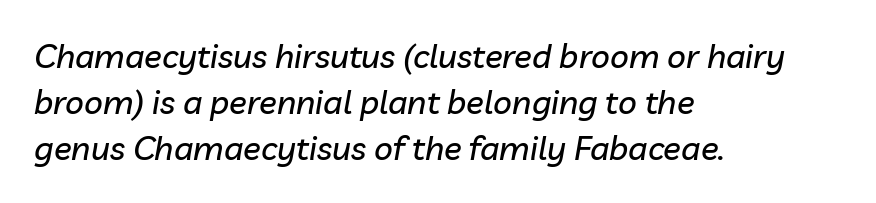
The block of text has a typical density, with ordinary space between rows. Each line starts at the same left margin while the right side varies. Nothing unusual about the tracking: characters are spaced as the font intends. When letters slant like this, we call the style italic. The letters advance in unequal steps, a hallmark of proportional type.
